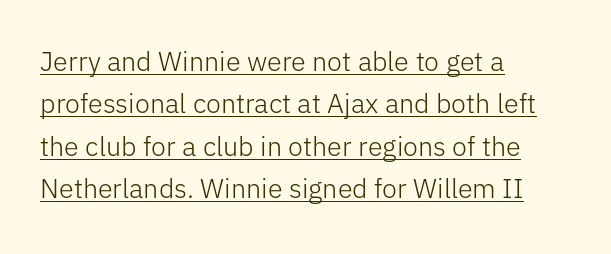
Q: Is the text bold? A: No.
Q: Is the text italic (slanted)? A: No, it is upright.
Q: Is the text underlined? A: Yes.
Q: How is the paragraph aligned? A: Left-aligned.
Q: Is the spacing between letters normal or unusually wide? A: Normal.
Q: Is the spacing between lines tight, normal or loose? A: Normal.
